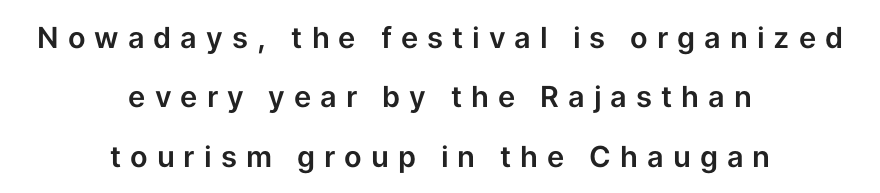
The image shows 29 px sans-serif type, upright; set centered, loose line spacing (2.05x), unusually wide letter spacing (+0.31 em), not underlined; low stroke contrast and a medium x-height.
